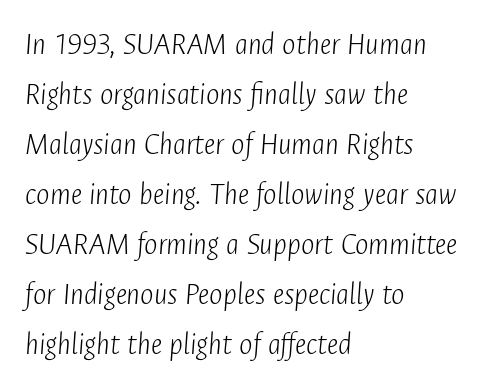
The image shows 32 px light, condensed type, italic (leaning right); set left-aligned, normal line spacing (1.56x), normal letter spacing, not underlined; low stroke contrast and a medium x-height.
